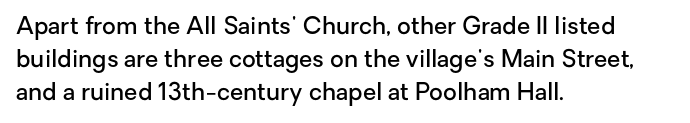
Q: Is the text bold? A: Semi-bold.
Q: Is the text italic (slanted)? A: No, it is upright.
Q: Is the text underlined? A: No.
Q: How is the paragraph aligned? A: Left-aligned.
Q: Is the spacing between letters normal or unusually wide? A: Normal.
Q: Is the spacing between lines tight, normal or loose? A: Normal.
